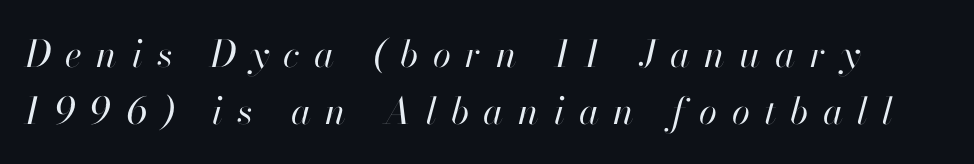
The face used here is proportionally spaced, like ordinary book or web type. Characters are canted at an angle relative to the baseline's perpendicular. A bare baseline throughout the passage. The space between consecutive lines is moderate. A typesetter would call this heavily tracked-out type.
